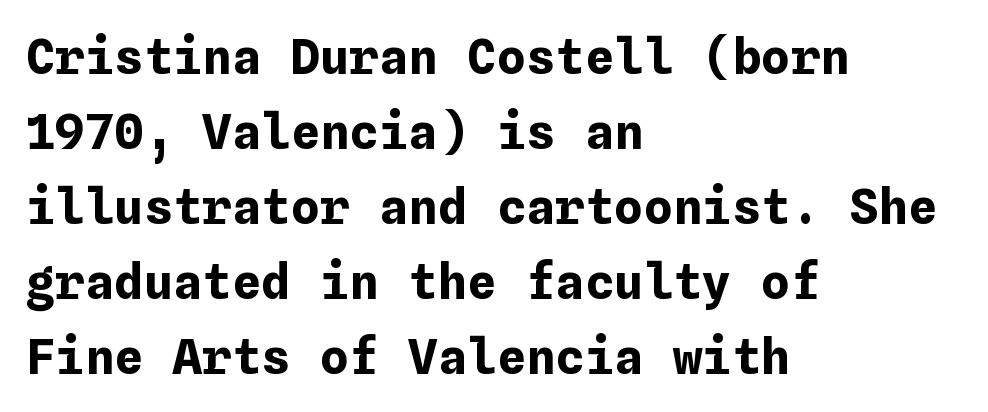
{"italic": "no", "bold": "yes", "weight": "bold", "width": "normal", "stroke_contrast": "low", "x_height": "medium", "underline": "no", "align": "left", "line_spacing": "normal", "line_spacing_ratio": 1.53, "letter_spacing": "normal", "letter_spacing_em": 0.0, "glyph_px": 49}
